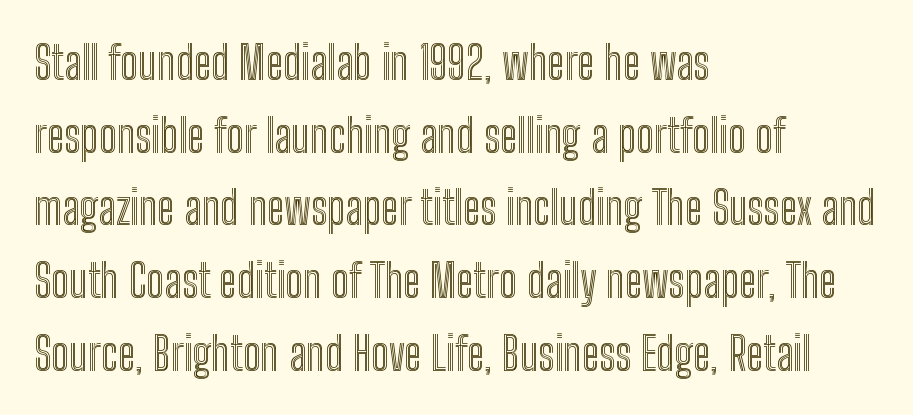
The image shows 46 px condensed type, upright; set left-aligned, normal line spacing (1.58x), normal letter spacing, not underlined; a medium x-height.
